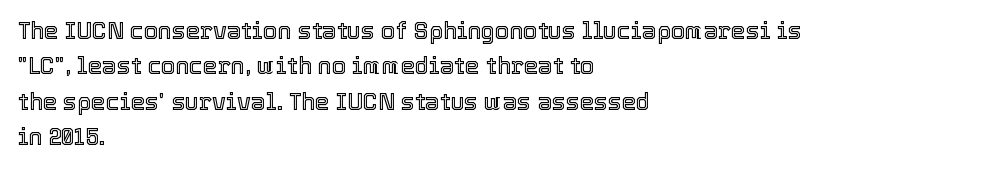
The image shows 23 px text type, upright; set left-aligned, normal line spacing (1.54x), normal letter spacing, not underlined.
